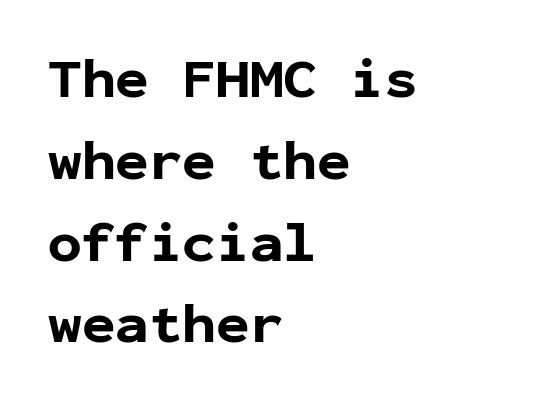
The image shows 56 px bold sans-serif type, upright, monospaced; set left-aligned, normal line spacing (1.46x), normal letter spacing, not underlined; low stroke contrast and a medium x-height.
